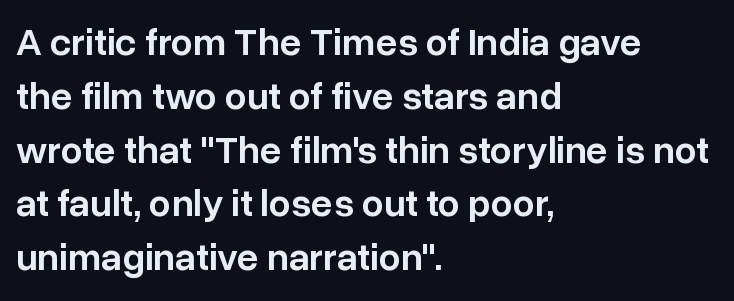
Caption: semibold face, moderately heavy strokes. Plain, unruled lines of type. You could not count columns in this text — the font is proportionally spaced. Serifs: no, the terminals of the letterforms are clean.
